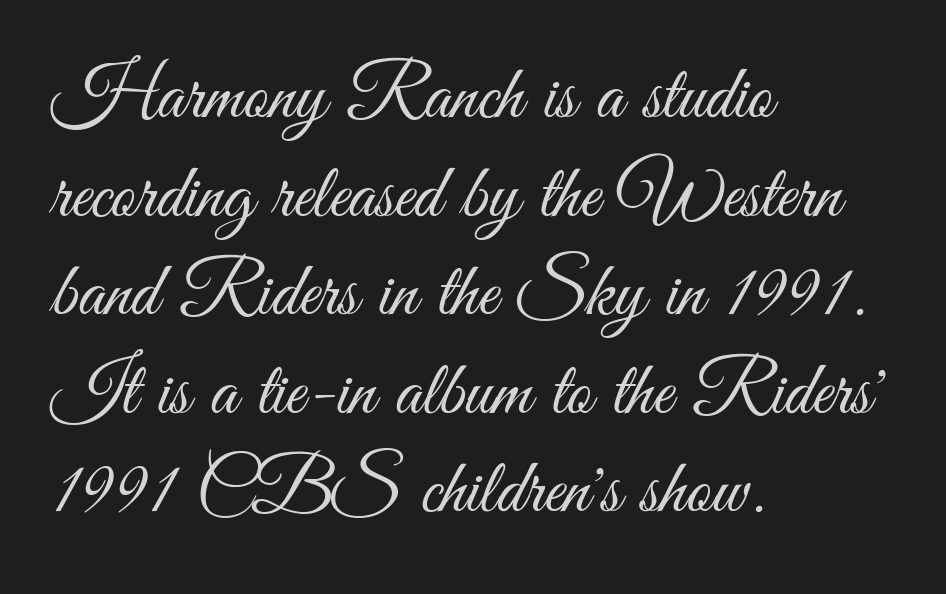
{"serif": "no", "bold": "no", "weight": "light", "width": "condensed", "stroke_contrast": "medium", "x_height": "small", "monospaced": "no", "underline": "no", "align": "left", "line_spacing": "normal", "line_spacing_ratio": 1.28, "letter_spacing": "normal", "letter_spacing_em": 0.0, "glyph_px": 77}
